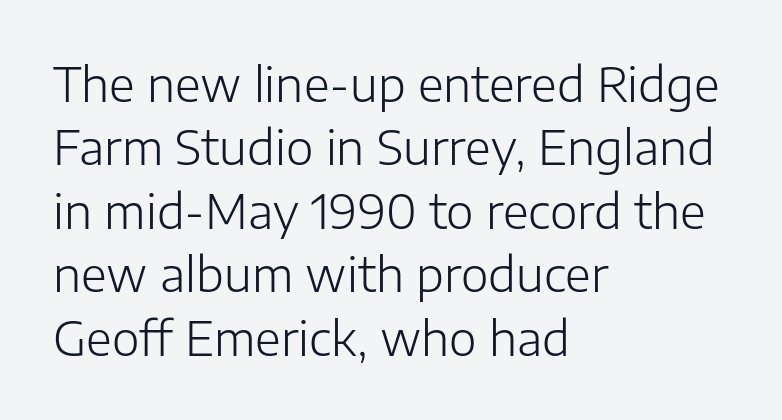
Is there much room between lines? A standard amount, neither cramped nor airy. Do the letters lean? They stand straight. This rendering leaves character spacing at its baseline value. Descenders hang freely into open space. The characters display no serif detailing; their extremities are plain.
